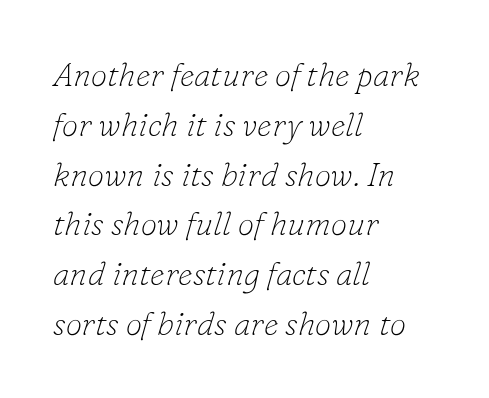
The image shows 33 px thin serif type, italic (leaning right); set left-aligned, normal line spacing (1.51x), normal letter spacing, not underlined; low stroke contrast and a small x-height.
